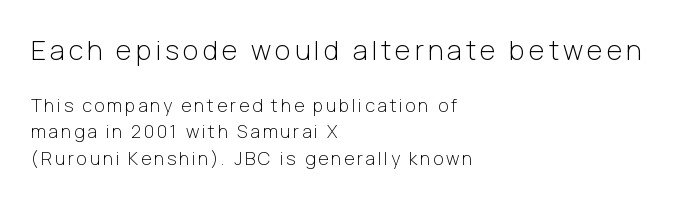
Q: Is the text bold? A: No.
Q: Is the text italic (slanted)? A: No, it is upright.
Q: Is the text underlined? A: No.
Q: How is the paragraph aligned? A: Left-aligned.
Q: Is the spacing between lines tight, normal or loose? A: Normal.
Q: Which block of text is set in a larger size, the first (top) or the second (bottom)? A: The first (top) one.
